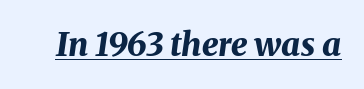
The image shows 33 px bold type, italic (leaning right); set normal letter spacing, underlined; medium stroke contrast and a medium x-height.
